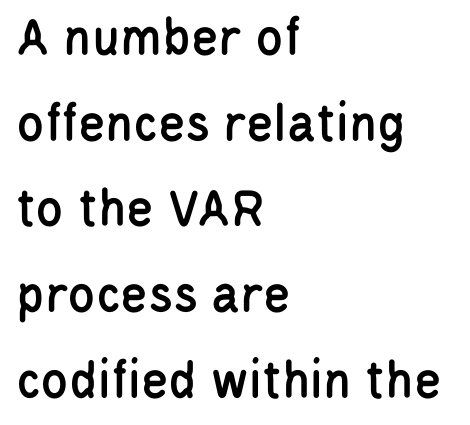
Q: Is the text italic (slanted)? A: No, it is upright.
Q: Is the typeface a serif or a sans-serif typeface? A: Sans-serif.
Q: Is the text underlined? A: No.
Q: How is the paragraph aligned? A: Left-aligned.
Q: Is the spacing between letters normal or unusually wide? A: Normal.
Q: Is the spacing between lines tight, normal or loose? A: Normal.
Q: Width (condensed, normal, or wide)? A: Condensed.
Q: Stroke contrast? A: Low.
Q: x-height? A: Large.
Q: Monospaced? A: No.
